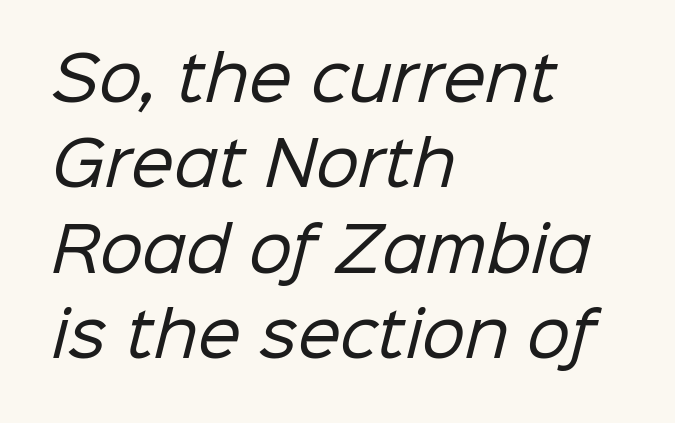
{"serif": "no", "bold": "no", "weight": "regular", "width": "normal", "stroke_contrast": "low", "x_height": "medium", "monospaced": "no", "underline": "no", "align": "left", "line_spacing": "normal", "line_spacing_ratio": 1.4, "letter_spacing": "normal", "letter_spacing_em": 0.0, "glyph_px": 61}
